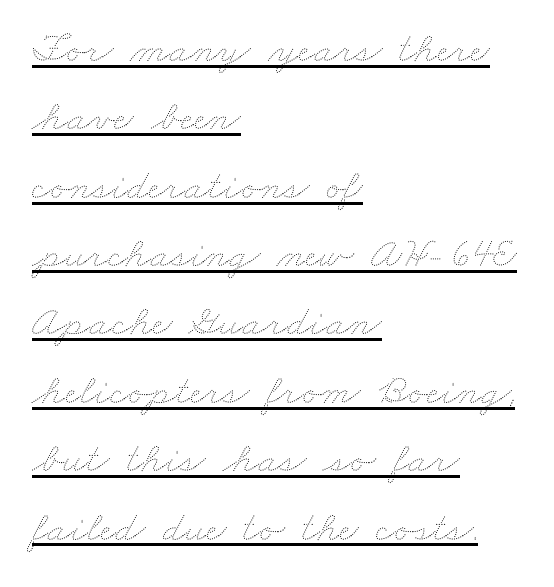
{"bold": "no", "weight": "thin", "width": "wide", "stroke_contrast": "medium", "x_height": "small", "monospaced": "no", "underline": "yes", "align": "left", "line_spacing": "normal", "line_spacing_ratio": 1.59, "letter_spacing": "normal", "letter_spacing_em": 0.0, "glyph_px": 43}
